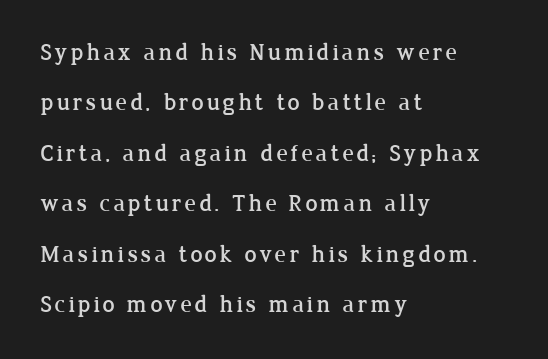
Q: Is the text italic (slanted)? A: No, it is upright.
Q: Is the text underlined? A: No.
Q: How is the paragraph aligned? A: Left-aligned.
Q: Is the spacing between lines tight, normal or loose? A: Loose.
